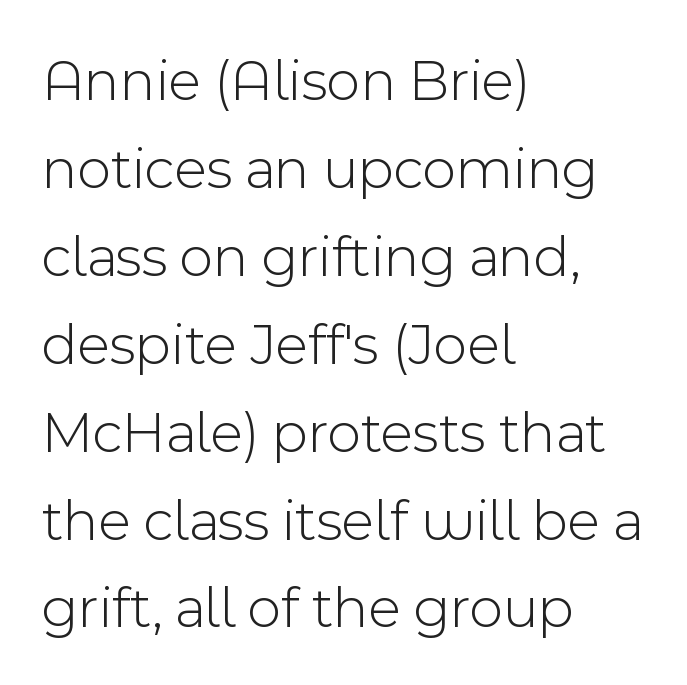
The image shows 59 px light sans-serif type, upright; set left-aligned, normal line spacing (1.49x), normal letter spacing, not underlined; a medium x-height.
